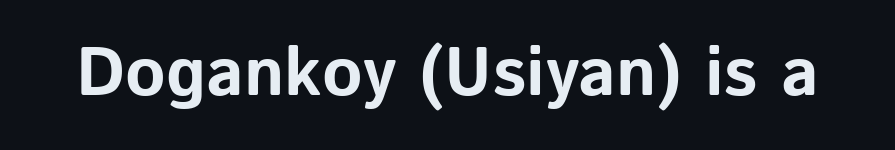
The type sits square on the baseline with zero lean. The sample has been set heavy, in full bold. These lines are rendered in a variable-pitch font. Font category for this specimen: sans-serif. Clear beneath every line of the passage. The letterforms sit shoulder to shoulder at normal distance.
